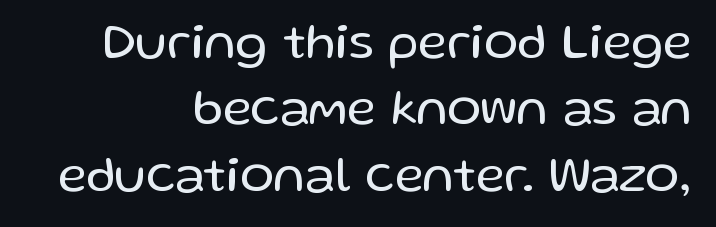
The image shows 51 px regular-weight sans-serif type, upright; set right-aligned, normal line spacing (1.3x), normal letter spacing, not underlined; low stroke contrast and a medium x-height.
